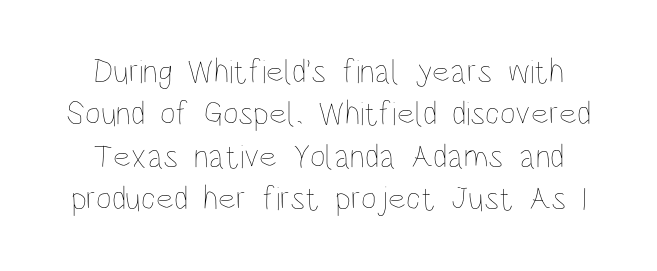
The image shows 34 px thin, condensed type, upright; set normal line spacing (1.25x), normal letter spacing, not underlined; low stroke contrast and a large x-height.
